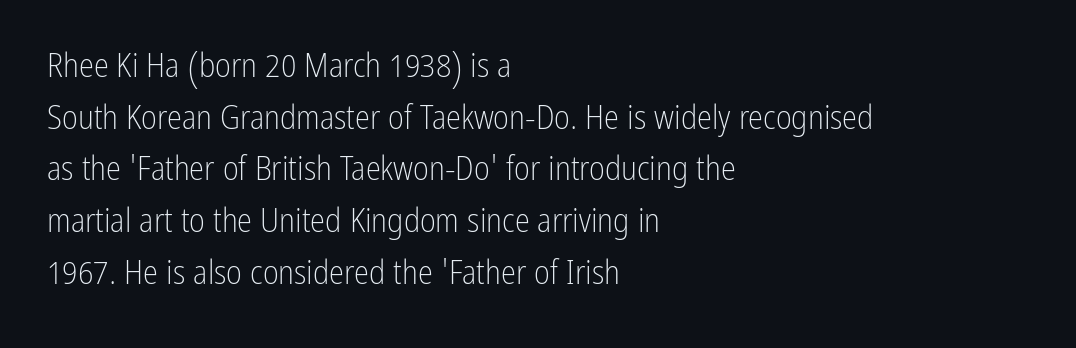
Rendered with straight, roman letterforms. Has an underline been added? It has not. Stroke terminals: plain, sans-serif. In CSS terms this would be text-align: left. Short note: letters normally spaced. Stems and bowls with no extra thickness — not bold.
